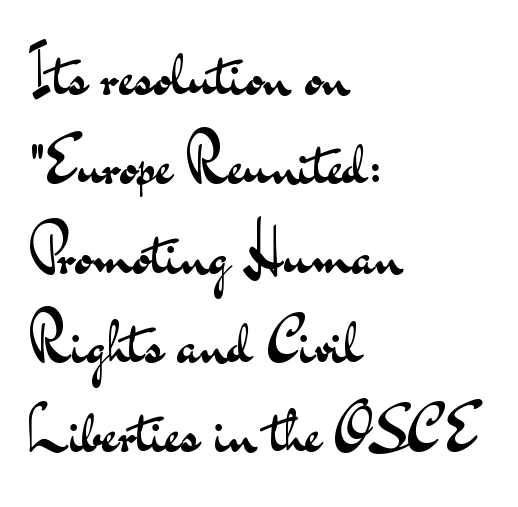
This is sans-serif lettering, the kind often seen on screens and signage. The horizontal fit of the characters is conventional and even. One-word summary of the alignment: left. Summary of weight: not heavy and not bold.
